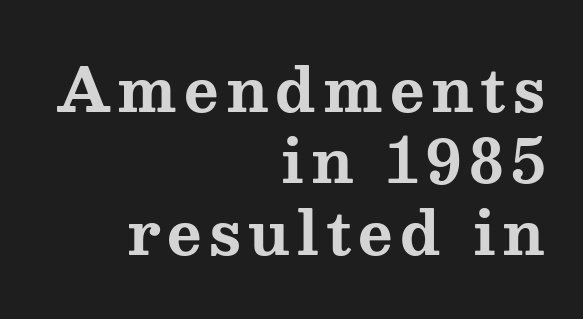
{"serif": "yes", "italic": "no", "bold": "yes", "weight": "bold", "width": "wide", "stroke_contrast": "medium", "x_height": "medium", "monospaced": "no", "underline": "no", "align": "right", "line_spacing_ratio": 1.21, "glyph_px": 59}
